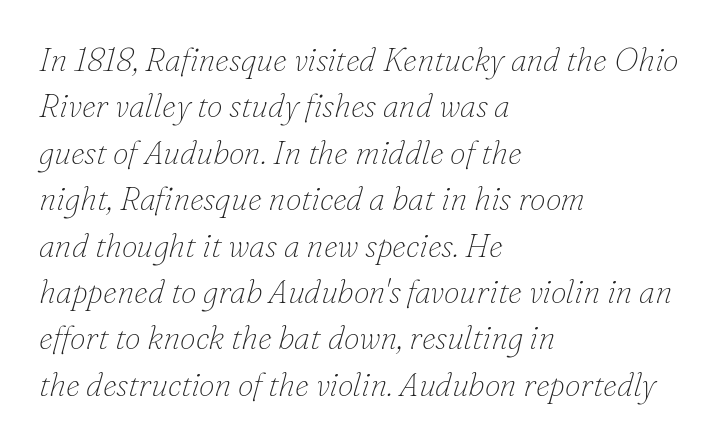
A student would call this left alignment; a typographer would say flush left, rag right. These lines sit exactly where default settings would place them. Honestly, the letter spacing is just normal — you wouldn't notice it. Check where the strokes stop: tiny serifs finish them off. Underlining? Definitely not there.
